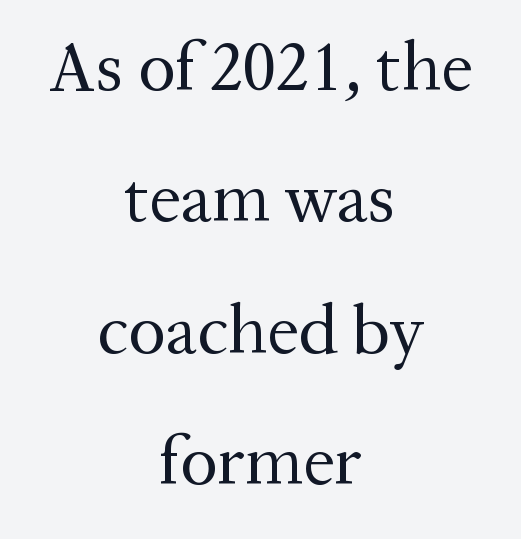
Q: Is the text bold? A: No.
Q: Is the text italic (slanted)? A: No, it is upright.
Q: Is the typeface a serif or a sans-serif typeface? A: Serif.
Q: Is the text underlined? A: No.
Q: How is the paragraph aligned? A: Centered.
Q: Is the spacing between letters normal or unusually wide? A: Normal.
Q: Width (condensed, normal, or wide)? A: Normal.
Q: Stroke contrast? A: Medium.
Q: x-height? A: Medium.
Q: Monospaced? A: No.
